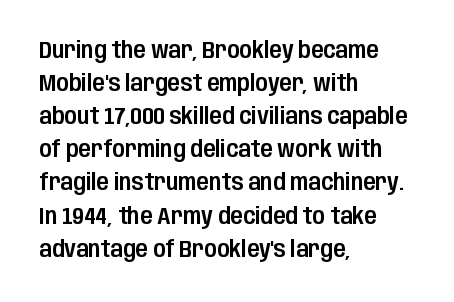
The block of text has a typical density, with ordinary space between rows. Tracking here is standard; glyphs follow each other at the usual distance. The strip under each line holds only bare page. The lettering holds an erect, upright posture throughout. Teacher's note: observe the even left margin — that is flush-left alignment.
